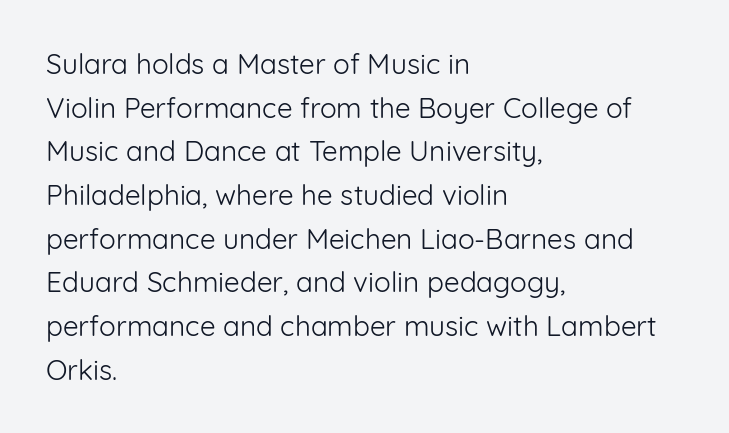
Whoever set this chose a conventional vertical rhythm. These lines are composed in type without serifs. Here the designer chose a conventional face with non-uniform glyph widths. The paragraph shown leans on its left margin. Plain, unruled lines of type. Ascenders rise straight up at ninety degrees.
